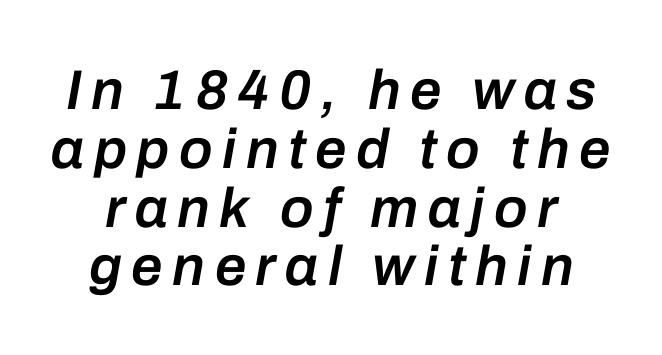
The image shows 56 px semibold type, italic (leaning right); set tight line spacing (1.05x), not underlined; low stroke contrast and a medium x-height.
